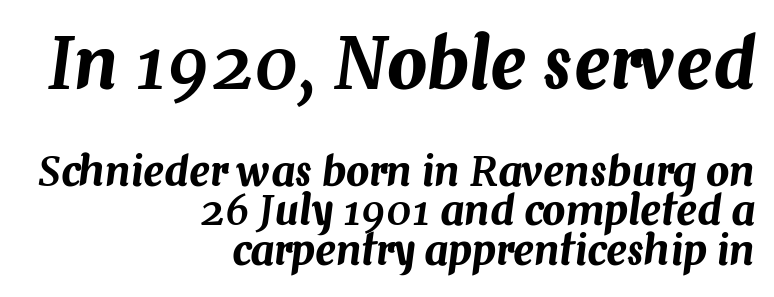
Do the characters align in a grid? No, the font is proportional. The block of text is dense from top to bottom, with scant space between rows. Short and long lines alike share a common ending point at right. The composition opens big and finishes small. Tracking here is standard; glyphs follow each other at the usual distance. A typesetter would mark this as italic.
